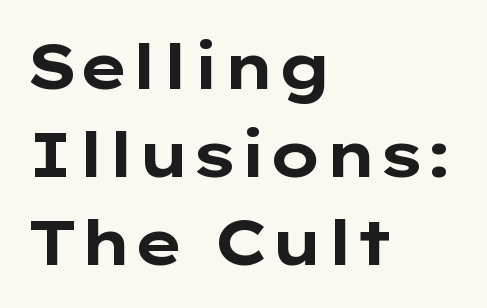
The image shows 63 px bold, wide sans-serif type, upright; set left-aligned, normal line spacing (1.4x), normal letter spacing, not underlined; low stroke contrast and a medium x-height.
